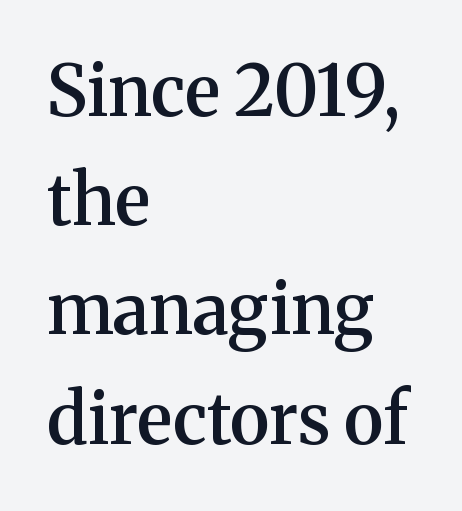
{"serif": "yes", "italic": "no", "bold": "semi", "weight": "semibold", "width": "normal", "stroke_contrast": "medium", "x_height": "medium", "monospaced": "no", "underline": "no", "align": "left", "line_spacing": "normal", "line_spacing_ratio": 1.56, "letter_spacing": "normal", "letter_spacing_em": 0.0, "glyph_px": 70}
